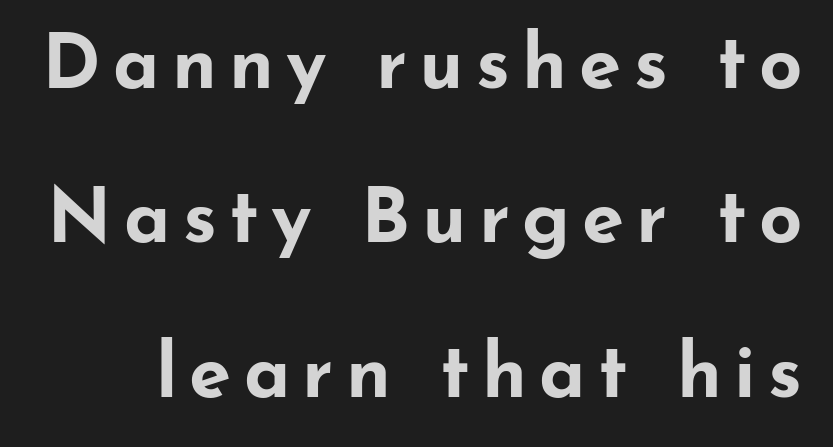
The image shows 76 px bold, wide sans-serif type, upright; set loose line spacing (2.03x), not underlined; low stroke contrast and a small x-height.
